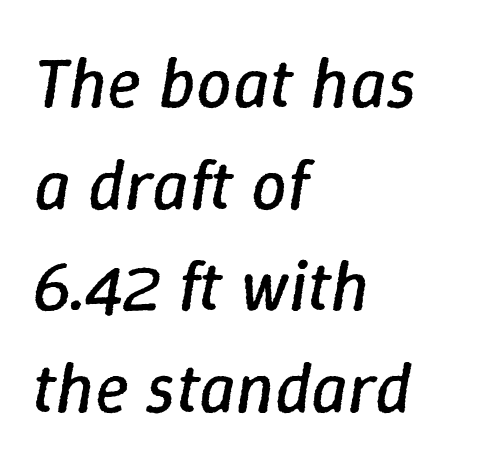
The image shows 71 px regular-weight type, italic (leaning right); set left-aligned, normal line spacing (1.43x), normal letter spacing, not underlined; low stroke contrast and a medium x-height.
